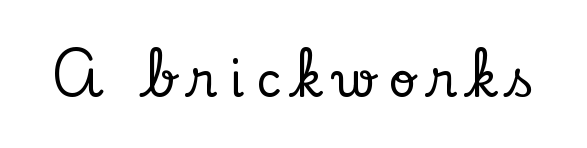
The image shows 48 px serif type, upright; set unusually wide letter spacing (+0.26 em), not underlined; low stroke contrast and a small x-height.
